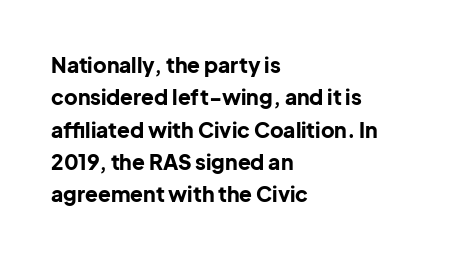
Q: Is the text bold? A: Yes.
Q: Is the text italic (slanted)? A: No, it is upright.
Q: Is the text underlined? A: No.
Q: How is the paragraph aligned? A: Left-aligned.
Q: Is the spacing between letters normal or unusually wide? A: Normal.
Q: Is the spacing between lines tight, normal or loose? A: Normal.
